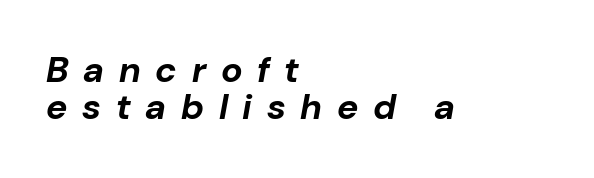
The image shows 36 px bold type, italic (leaning right); set left-aligned, tight line spacing (1.03x), unusually wide letter spacing (+0.41 em), not underlined; low stroke contrast and a medium x-height.
